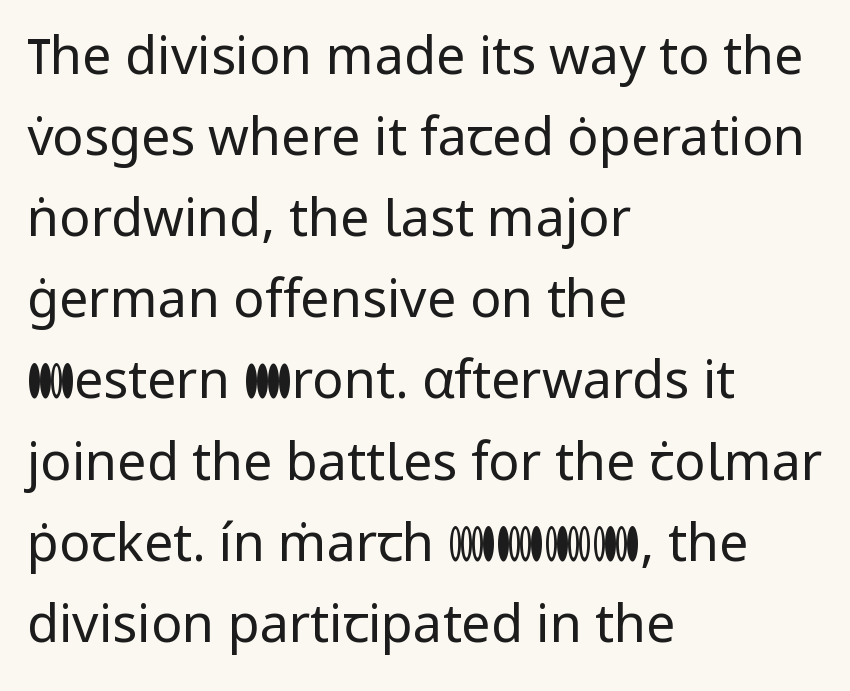
Ordinary non-slanted type is in use. Looks like regular typesetting: each glyph gets only the width it needs. Visually the block forms a straight wall on the left and a jagged coastline on the right. Each stroke keeps to a modest, everyday thickness or less.
